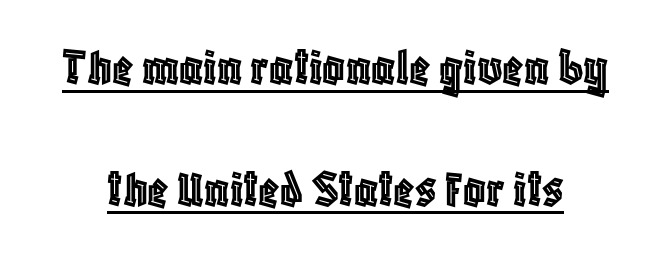
{"italic": "no", "width": "condensed", "x_height": "large", "monospaced": "no", "underline": "yes", "line_spacing": "loose", "line_spacing_ratio": 2.21, "letter_spacing": "normal", "letter_spacing_em": 0.0, "glyph_px": 55}
